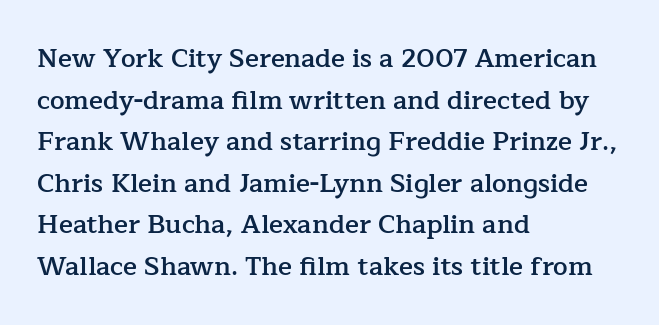
{"italic": "no", "bold": "semi", "underline": "no", "align": "left", "line_spacing": "normal", "line_spacing_ratio": 1.6, "letter_spacing": "normal", "letter_spacing_em": 0.0, "glyph_px": 26}
